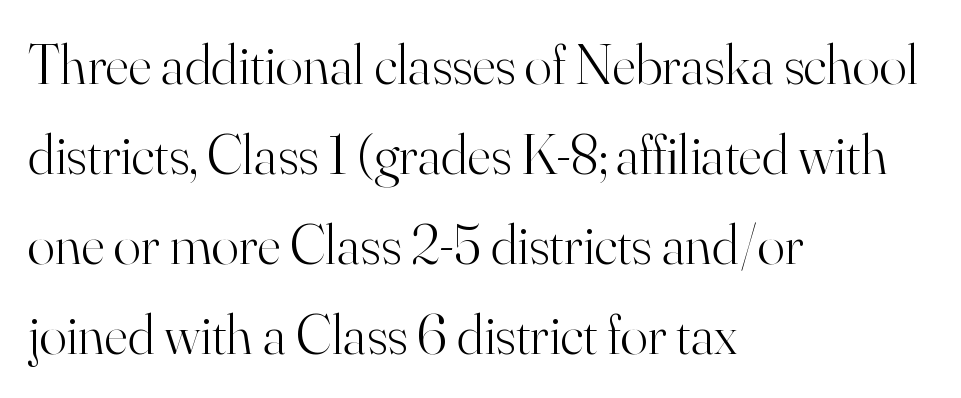
Font category for this specimen: serif. Any mark beneath the type? The region is blank. Looks like regular typesetting: each glyph gets only the width it needs. The rows are spaced the way most documents space them. Caption: face not bold, strokes unweighted.
